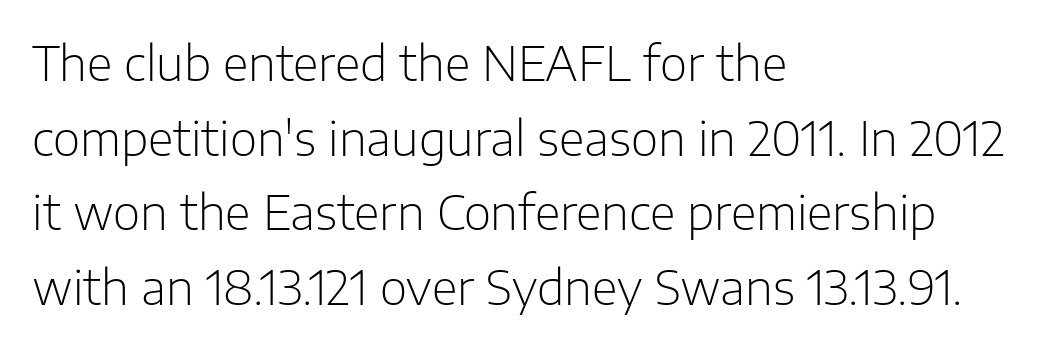
Rendered with straight, roman letterforms. Are there feet on the stems? There aren't — it's a sans. The typeface has the unassuming heft of standard copy or less. The rendering keeps characters at their native spacing. The passage shown is typed in a proportional face where columns would drift. Only glyphs here, with clear space below each row.
